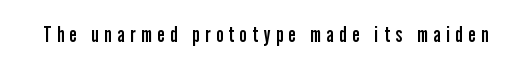
{"italic": "no", "bold": "no", "underline": "no", "letter_spacing": "wide", "letter_spacing_em": 0.27, "glyph_px": 22}
